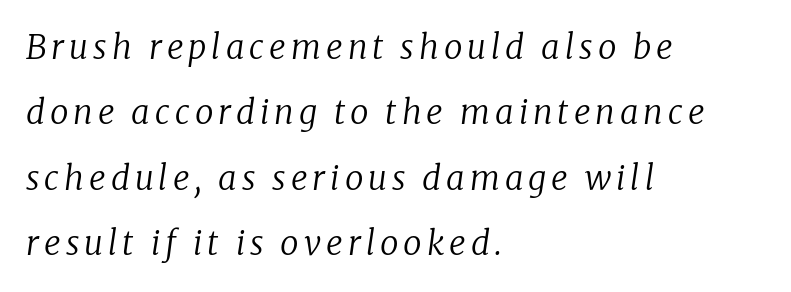
{"serif": "yes", "italic": "yes", "lean": "right", "slant_degrees": 8, "bold": "no", "weight": "regular", "width": "normal", "stroke_contrast": "low", "x_height": "medium", "monospaced": "no", "underline": "no", "align": "left", "line_spacing": "loose", "line_spacing_ratio": 1.98, "glyph_px": 33}
